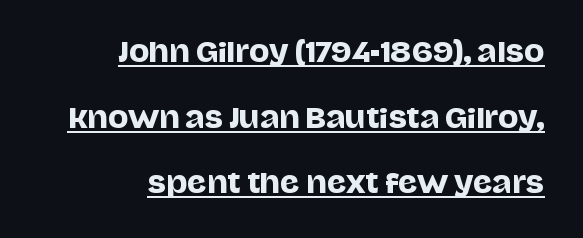
{"italic": "no", "underline": "yes", "align": "right", "line_spacing": "loose", "line_spacing_ratio": 2.43, "letter_spacing": "normal", "letter_spacing_em": 0.0, "glyph_px": 27}
